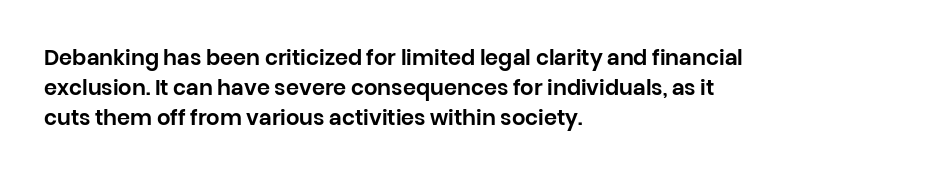
The gaps between neighbouring characters are ordinary and unremarkable. This rendering uses left alignment, leaving the right contour irregular. Horizontal bands of white between lines are of average thickness. The strip under each line holds only bare page. It's the straight-up-and-down kind of type.
